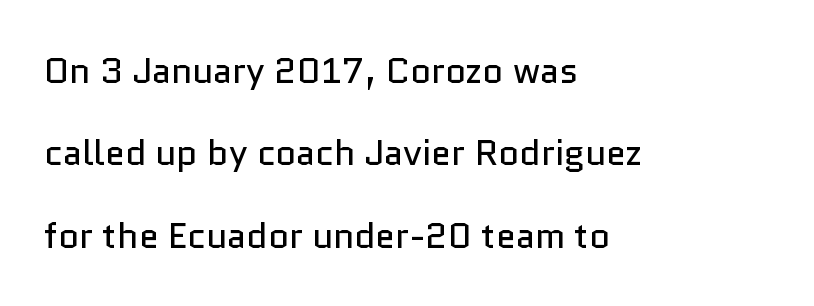
Q: Is the text bold? A: No.
Q: Is the text italic (slanted)? A: No, it is upright.
Q: Is the typeface a serif or a sans-serif typeface? A: Sans-serif.
Q: Is the text underlined? A: No.
Q: How is the paragraph aligned? A: Left-aligned.
Q: Is the spacing between letters normal or unusually wide? A: Normal.
Q: Is the spacing between lines tight, normal or loose? A: Loose.
Q: Width (condensed, normal, or wide)? A: Normal.
Q: Stroke contrast? A: Low.
Q: x-height? A: Medium.
Q: Monospaced? A: No.
